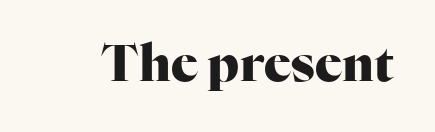
{"serif": "yes", "italic": "no", "bold": "yes", "weight": "heavy", "width": "normal", "stroke_contrast": "high", "x_height": "medium", "monospaced": "no", "underline": "no", "letter_spacing": "normal", "letter_spacing_em": 0.0, "glyph_px": 50}
